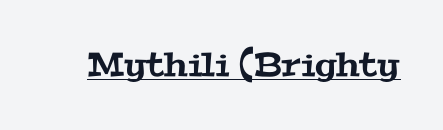
Think of a printed novel: that variable character pitch is what you see here. The letterforms sit shoulder to shoulder at normal distance. Descenders here cross a horizontal rule under the line. Small tapered or slab feet sit at the stroke ends, so this counts as serif.
